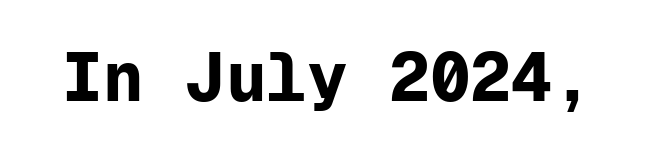
{"serif": "no", "italic": "no", "bold": "yes", "weight": "bold", "width": "normal", "stroke_contrast": "low", "x_height": "medium", "monospaced": "yes", "underline": "no", "letter_spacing": "normal", "letter_spacing_em": 0.0, "glyph_px": 68}
